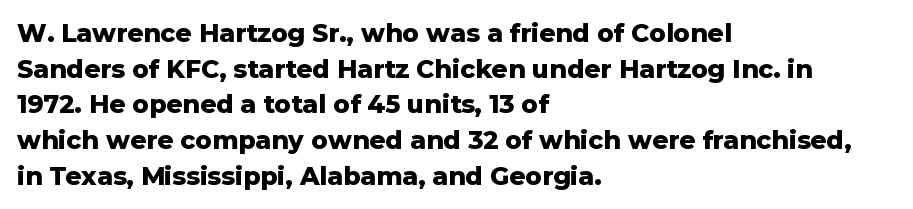
This rendering leaves character spacing at its baseline value. Any mark beneath the type? The region is blank. This is roman type, the default non-slanted kind. Pretty heavy lettering here — definitely bold. Notice how descenders clear the ascenders below comfortably — that's standard leading. All the whitespace from short lines collects on the right.
